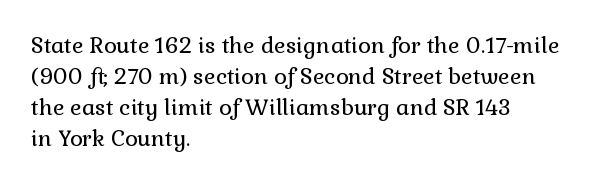
Q: Is the text bold? A: No.
Q: Is the text italic (slanted)? A: No, it is upright.
Q: Is the text underlined? A: No.
Q: How is the paragraph aligned? A: Left-aligned.
Q: Is the spacing between letters normal or unusually wide? A: Normal.
Q: Is the spacing between lines tight, normal or loose? A: Normal.
